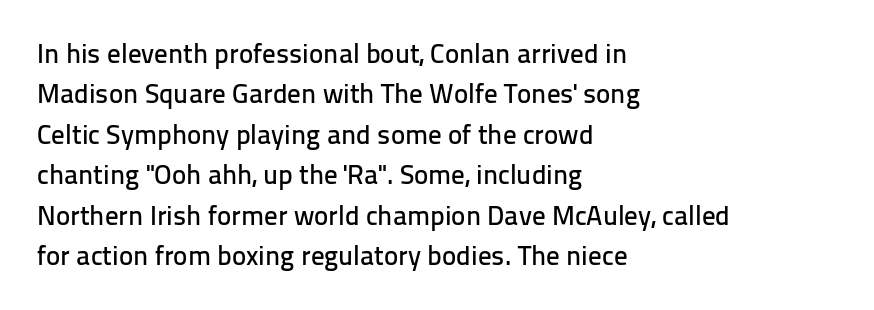
The image shows 27 px text type, upright; set left-aligned, normal line spacing (1.5x), normal letter spacing, not underlined.
